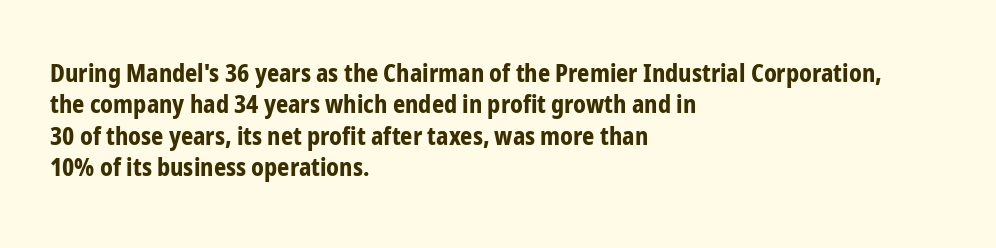
Q: Is the text bold? A: Yes.
Q: Is the text italic (slanted)? A: No, it is upright.
Q: Is the text underlined? A: No.
Q: How is the paragraph aligned? A: Left-aligned.
Q: Is the spacing between letters normal or unusually wide? A: Normal.
Q: Is the spacing between lines tight, normal or loose? A: Normal.
